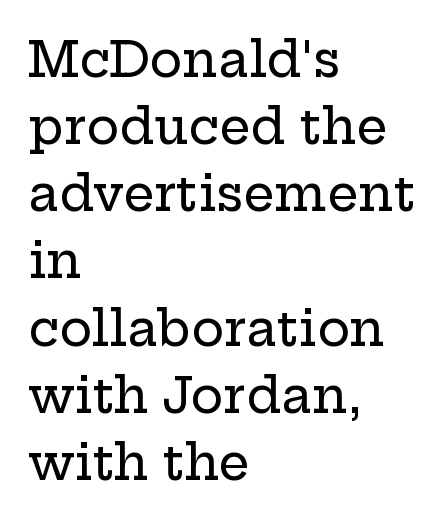
{"serif": "yes", "italic": "no", "width": "wide", "stroke_contrast": "low", "x_height": "medium", "monospaced": "no", "underline": "no", "align": "left", "line_spacing": "normal", "line_spacing_ratio": 1.37, "letter_spacing": "normal", "letter_spacing_em": 0.0, "glyph_px": 49}
